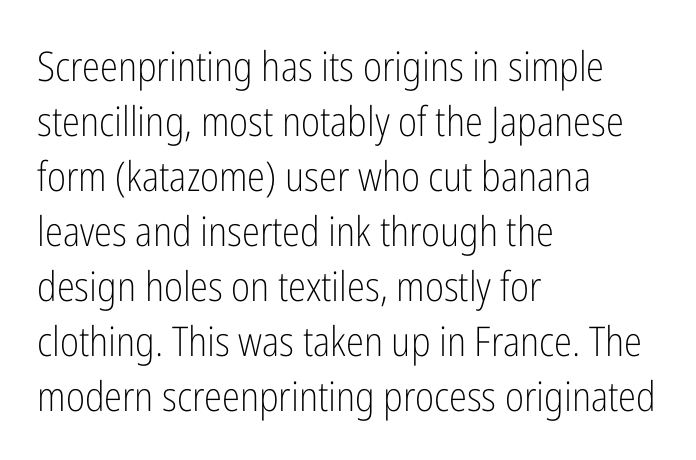
Q: Is the text bold? A: No.
Q: Is the text italic (slanted)? A: No, it is upright.
Q: Is the typeface a serif or a sans-serif typeface? A: Sans-serif.
Q: Is the text underlined? A: No.
Q: How is the paragraph aligned? A: Left-aligned.
Q: Is the spacing between letters normal or unusually wide? A: Normal.
Q: Is the spacing between lines tight, normal or loose? A: Normal.
Q: Width (condensed, normal, or wide)? A: Condensed.
Q: Stroke contrast? A: Low.
Q: x-height? A: Medium.
Q: Monospaced? A: No.
